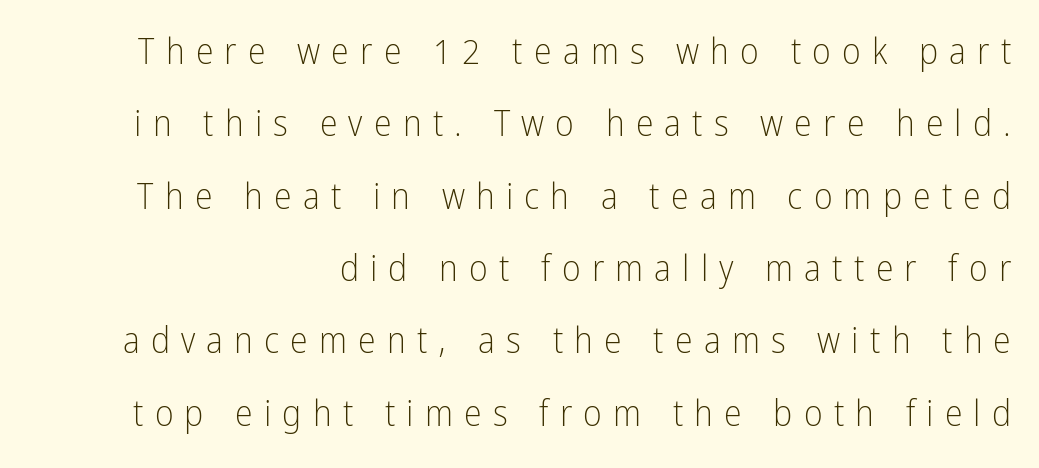
Q: Is the text bold? A: No.
Q: Is the text italic (slanted)? A: No, it is upright.
Q: Is the typeface a serif or a sans-serif typeface? A: Sans-serif.
Q: Is the text underlined? A: No.
Q: Is the spacing between letters normal or unusually wide? A: Unusually wide.
Q: Is the spacing between lines tight, normal or loose? A: Loose.
Q: Width (condensed, normal, or wide)? A: Condensed.
Q: Stroke contrast? A: Low.
Q: x-height? A: Medium.
Q: Monospaced? A: No.
